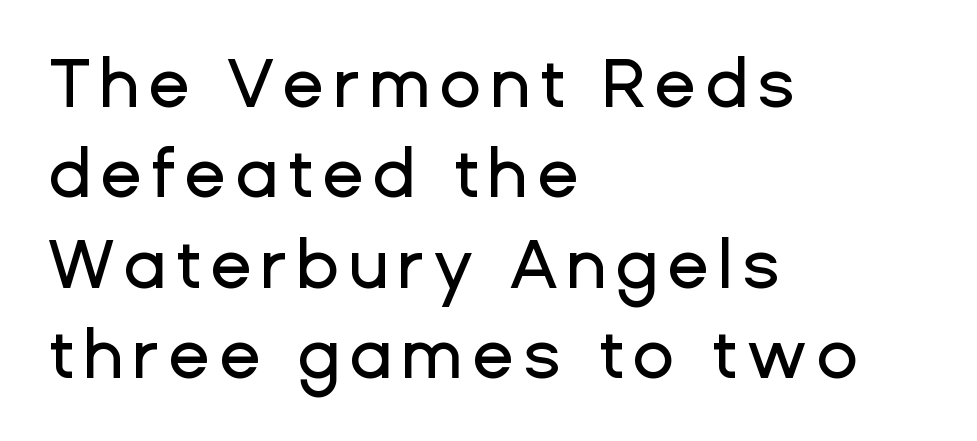
{"serif": "no", "italic": "no", "width": "normal", "stroke_contrast": "low", "x_height": "medium", "monospaced": "no", "underline": "no", "align": "left", "line_spacing": "normal", "line_spacing_ratio": 1.31, "glyph_px": 69}
